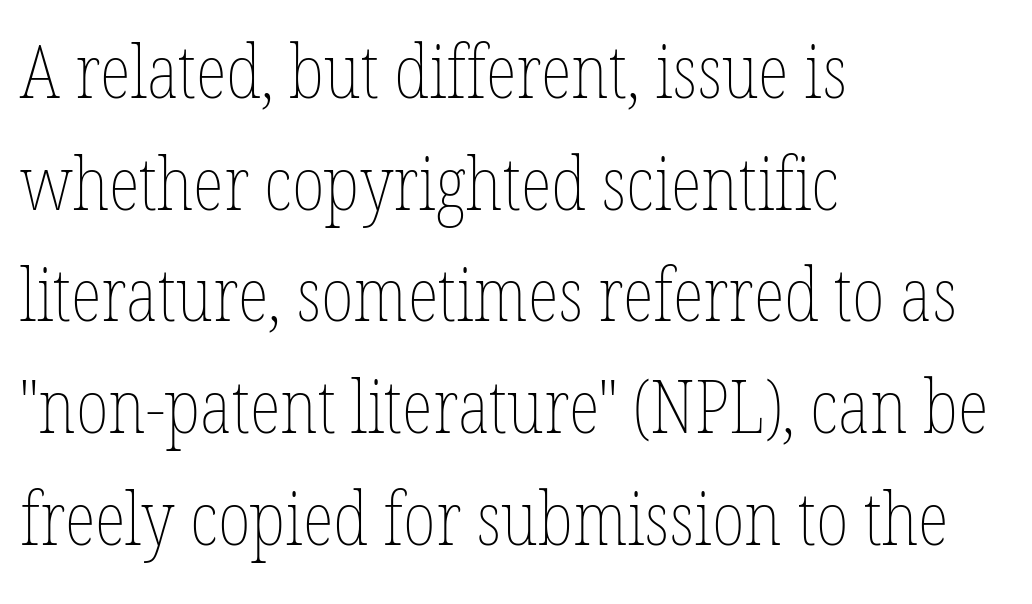
The image shows 73 px thin, condensed type, upright; set left-aligned, normal line spacing (1.53x), normal letter spacing, not underlined; low stroke contrast and a medium x-height.
